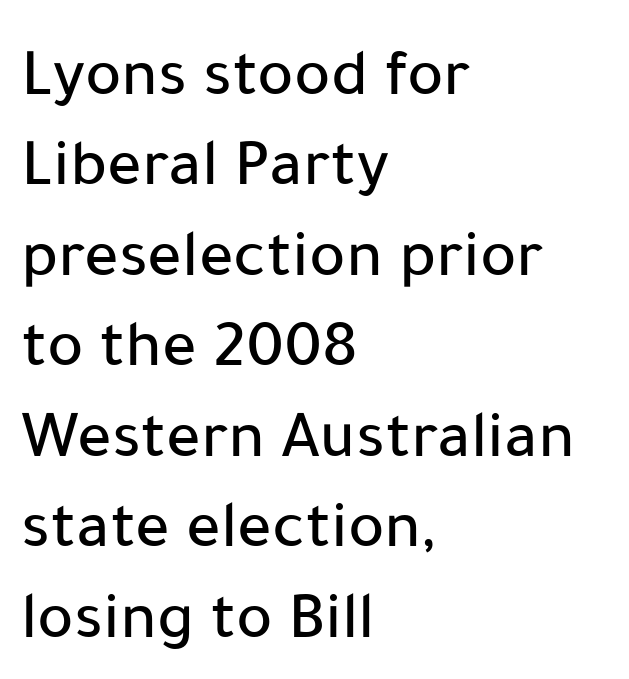
The image shows 68 px sans-serif type, upright; set left-aligned, normal line spacing (1.33x), normal letter spacing, not underlined; low stroke contrast and a medium x-height.
